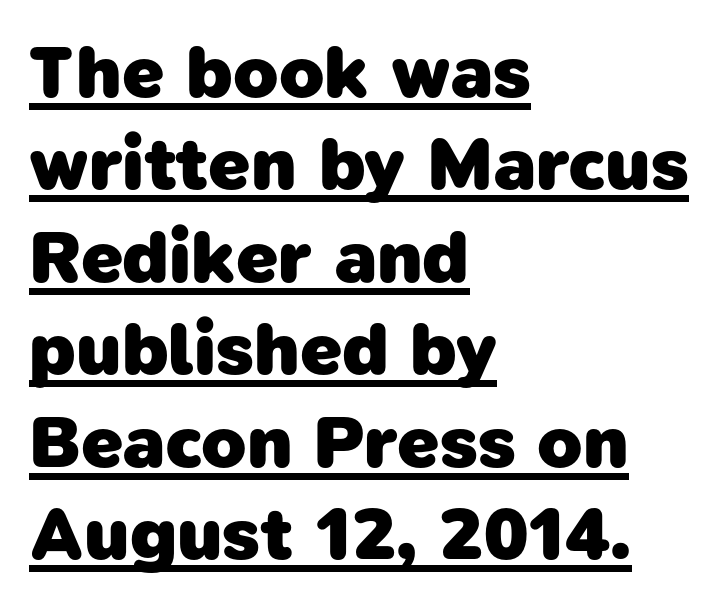
The image shows 74 px heavy sans-serif type; set left-aligned, normal line spacing (1.25x), normal letter spacing, underlined; low stroke contrast and a medium x-height.
